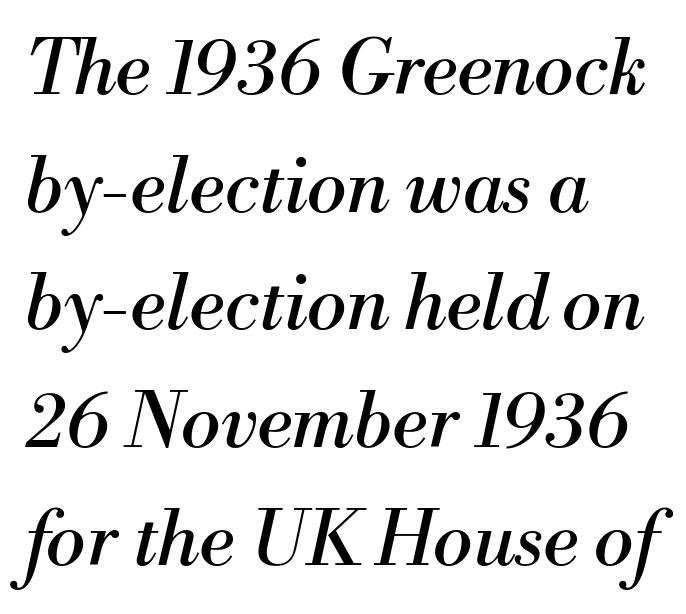
No word sits above an underline. The letterforms sit shoulder to shoulder at normal distance. There's an unmistakable incline to the writing here. Interline gaps are of average width in this sample. This sample has the flowing, uneven cadence of proportional lettering.
